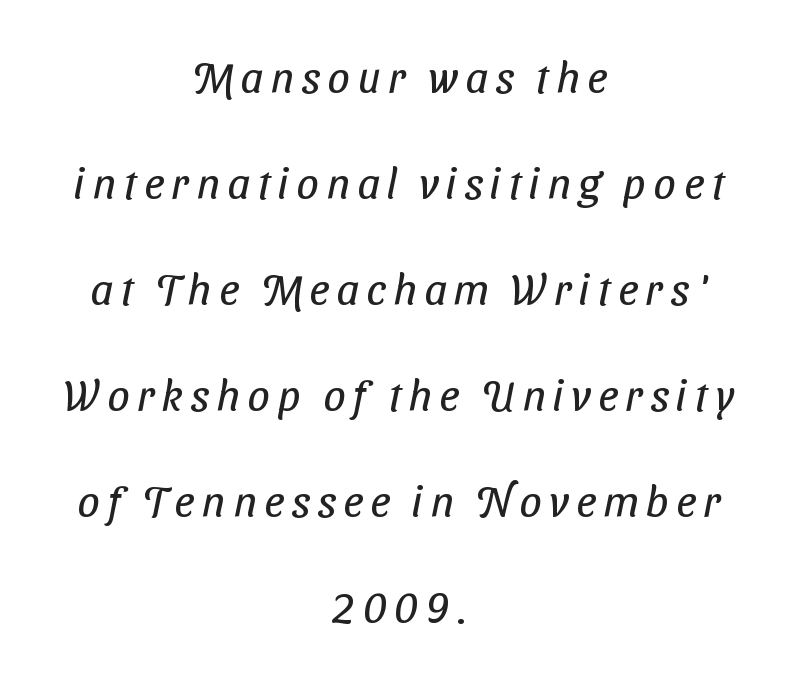
Q: Is the text bold? A: No.
Q: Is the typeface a serif or a sans-serif typeface? A: Sans-serif.
Q: Is the text underlined? A: No.
Q: How is the paragraph aligned? A: Centered.
Q: Is the spacing between lines tight, normal or loose? A: Loose.
Q: Width (condensed, normal, or wide)? A: Condensed.
Q: Stroke contrast? A: Low.
Q: x-height? A: Medium.
Q: Monospaced? A: No.
